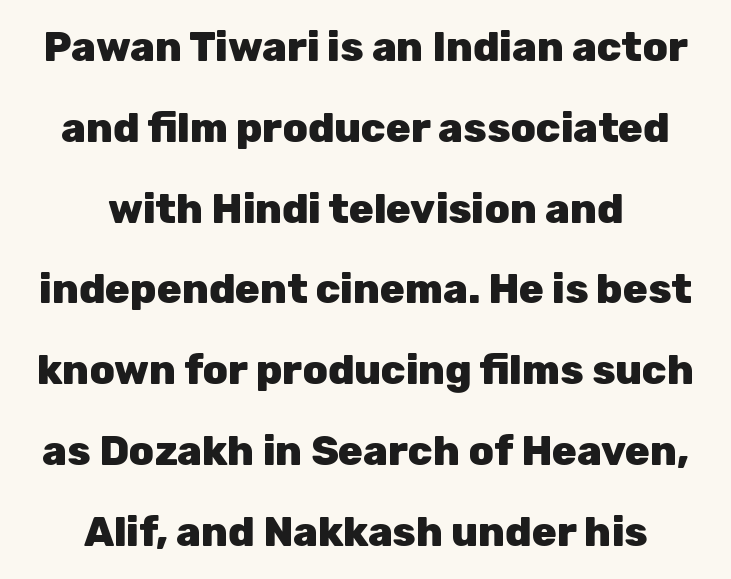
The image shows 41 px heavy sans-serif type, upright; set centered, loose line spacing (1.97x), normal letter spacing, not underlined; low stroke contrast and a medium x-height.
